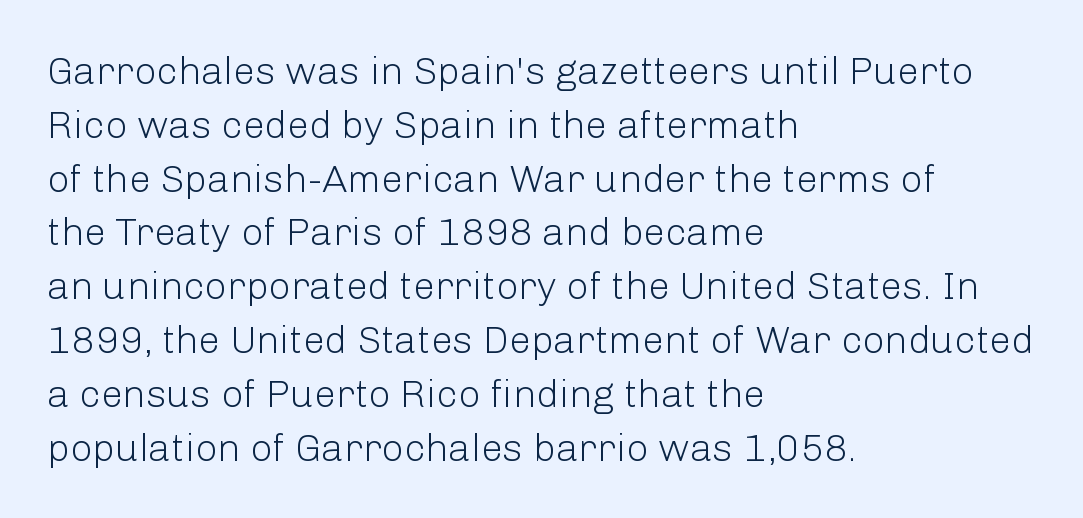
Tracking here is standard; glyphs follow each other at the usual distance. Bold? No — there's no thickening of the strokes. The gap between lines stays unmarked. These lines are rendered in a variable-pitch font.
